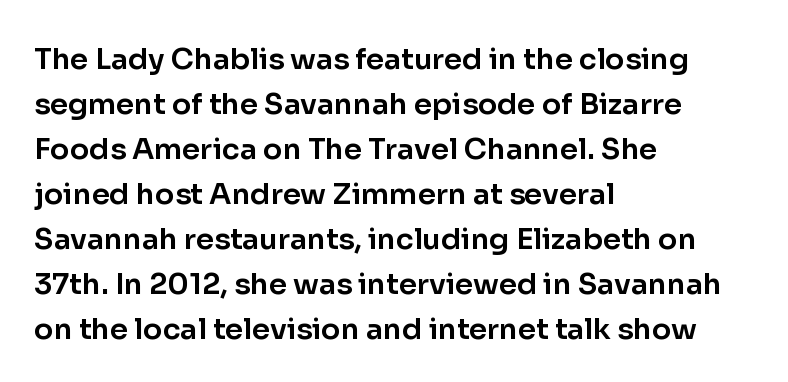
{"serif": "no", "italic": "no", "width": "normal", "stroke_contrast": "low", "x_height": "medium", "monospaced": "no", "underline": "no", "align": "left", "line_spacing": "normal", "line_spacing_ratio": 1.55, "letter_spacing": "normal", "letter_spacing_em": 0.0, "glyph_px": 29}
